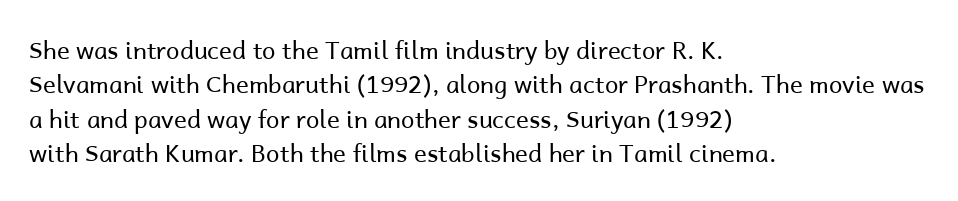
{"italic": "no", "bold": "no", "underline": "no", "align": "left", "line_spacing": "normal", "line_spacing_ratio": 1.43, "letter_spacing": "normal", "letter_spacing_em": 0.0, "glyph_px": 24}
